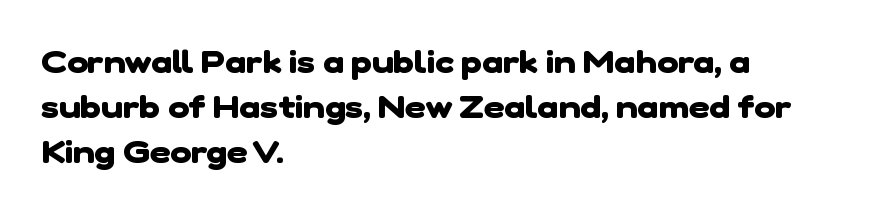
{"serif": "no", "bold": "yes", "weight": "heavy", "width": "normal", "stroke_contrast": "low", "x_height": "medium", "monospaced": "no", "underline": "no", "align": "left", "line_spacing": "normal", "line_spacing_ratio": 1.41, "letter_spacing": "normal", "letter_spacing_em": 0.0, "glyph_px": 32}
